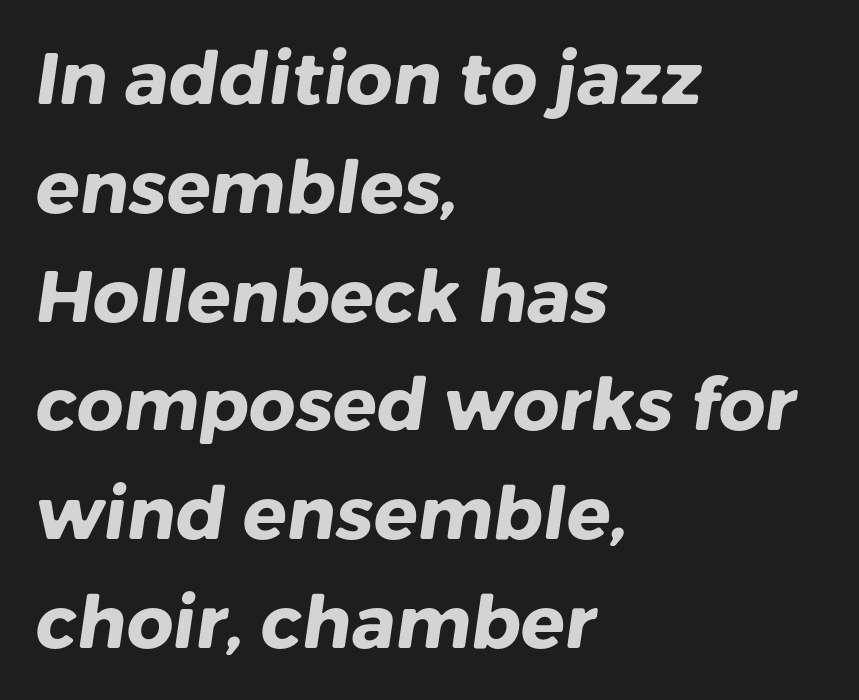
{"serif": "no", "bold": "yes", "weight": "heavy", "width": "normal", "stroke_contrast": "low", "x_height": "medium", "monospaced": "no", "underline": "no", "align": "left", "line_spacing": "normal", "line_spacing_ratio": 1.49, "letter_spacing": "normal", "letter_spacing_em": 0.0, "glyph_px": 73}
